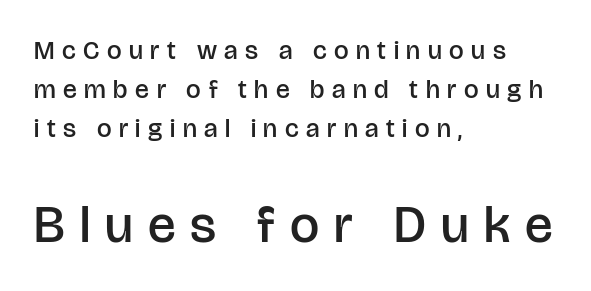
The designer gave the closing block more size than the opening block. The letters stand upright; this is a roman face. Firm but not heavy-handed strokes: this text is semibold. Baseline-to-baseline distance is the conventional proportion of letter height. Nope, no serifs anywhere on these letters.
